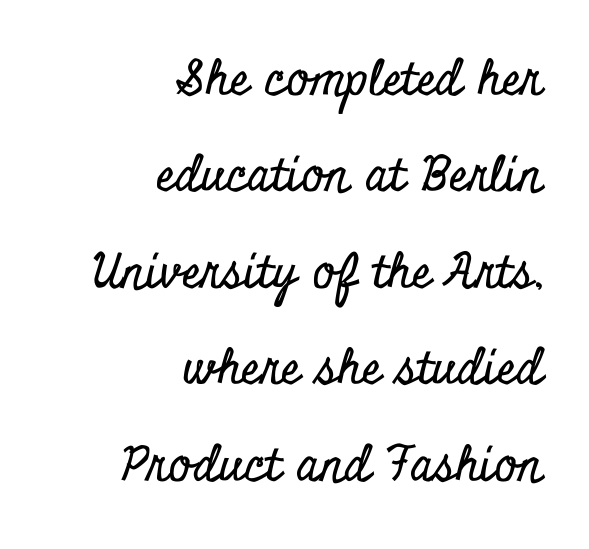
Q: Is the text italic (slanted)? A: Yes.
Q: Is the typeface a serif or a sans-serif typeface? A: Serif.
Q: Is the text underlined? A: No.
Q: How is the paragraph aligned? A: Right-aligned.
Q: Is the spacing between letters normal or unusually wide? A: Normal.
Q: Is the spacing between lines tight, normal or loose? A: Loose.
Q: Width (condensed, normal, or wide)? A: Condensed.
Q: Stroke contrast? A: Low.
Q: x-height? A: Small.
Q: Monospaced? A: No.
